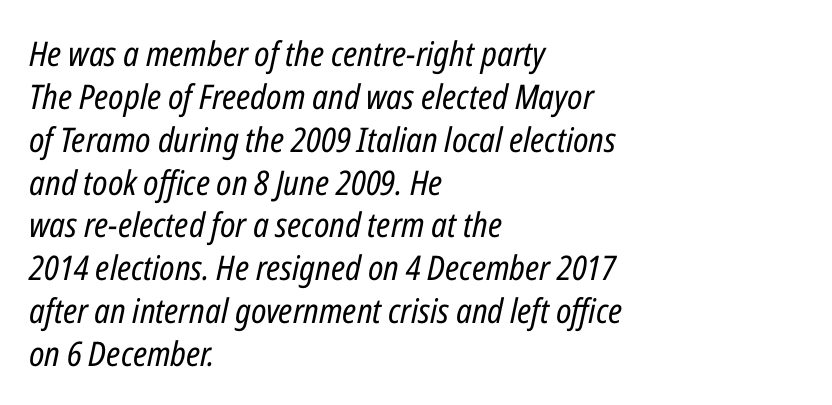
{"italic": "yes", "lean": "right", "slant_degrees": 12, "bold": "no", "weight": "regular", "width": "condensed", "stroke_contrast": "low", "x_height": "medium", "monospaced": "no", "underline": "no", "align": "left", "line_spacing": "normal", "line_spacing_ratio": 1.26, "letter_spacing": "normal", "letter_spacing_em": 0.0, "glyph_px": 34}
